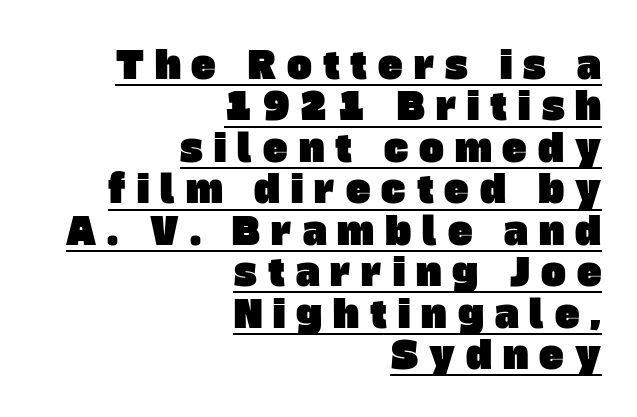
The image shows 37 px sans-serif type; set right-aligned, tight line spacing (1.12x), unusually wide letter spacing (+0.3 em), underlined; low stroke contrast and a large x-height.
